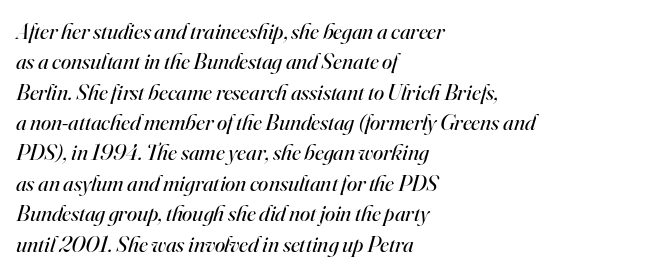
Q: Is the text bold? A: No.
Q: Is the text italic (slanted)? A: Yes, it leans right by about 16 degrees.
Q: Is the text underlined? A: No.
Q: How is the paragraph aligned? A: Left-aligned.
Q: Is the spacing between letters normal or unusually wide? A: Normal.
Q: Is the spacing between lines tight, normal or loose? A: Normal.
